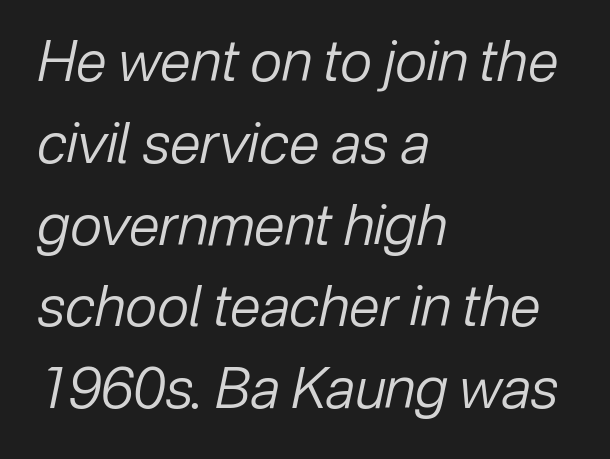
The image shows 56 px regular-weight type, italic (leaning right); set left-aligned, normal line spacing (1.46x), normal letter spacing, not underlined; low stroke contrast and a medium x-height.
